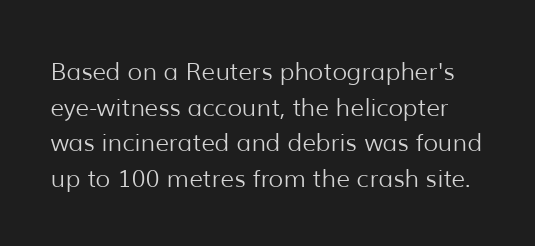
The image shows 24 px text type, upright; set normal line spacing (1.48x), normal letter spacing, not underlined.
